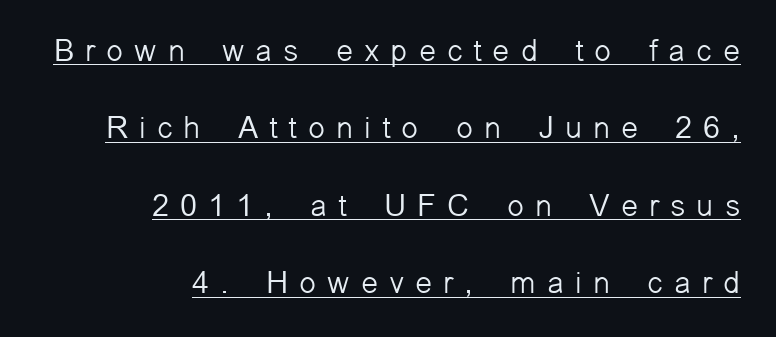
{"serif": "no", "italic": "no", "bold": "no", "weight": "light", "width": "normal", "stroke_contrast": "low", "x_height": "medium", "monospaced": "no", "underline": "yes", "align": "right", "line_spacing": "loose", "line_spacing_ratio": 2.5, "letter_spacing": "wide", "letter_spacing_em": 0.35, "glyph_px": 31}
